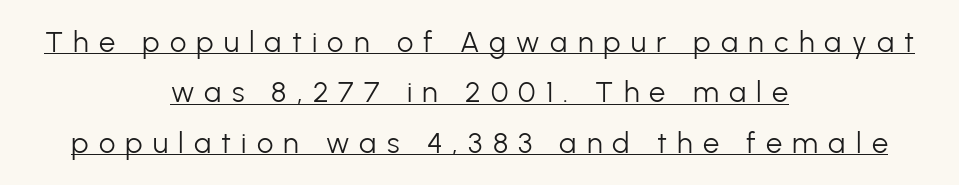
Q: Is the text bold? A: No.
Q: Is the text italic (slanted)? A: No, it is upright.
Q: Is the typeface a serif or a sans-serif typeface? A: Sans-serif.
Q: Is the text underlined? A: Yes.
Q: How is the paragraph aligned? A: Centered.
Q: Is the spacing between letters normal or unusually wide? A: Unusually wide.
Q: Width (condensed, normal, or wide)? A: Normal.
Q: Stroke contrast? A: Low.
Q: x-height? A: Medium.
Q: Monospaced? A: No.
